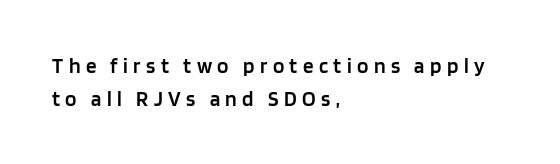
Clear beneath every line of the passage. Designer's note — italics off, roman on. Letter spacing: wide. Teacher's note: observe the even left margin — that is flush-left alignment.
